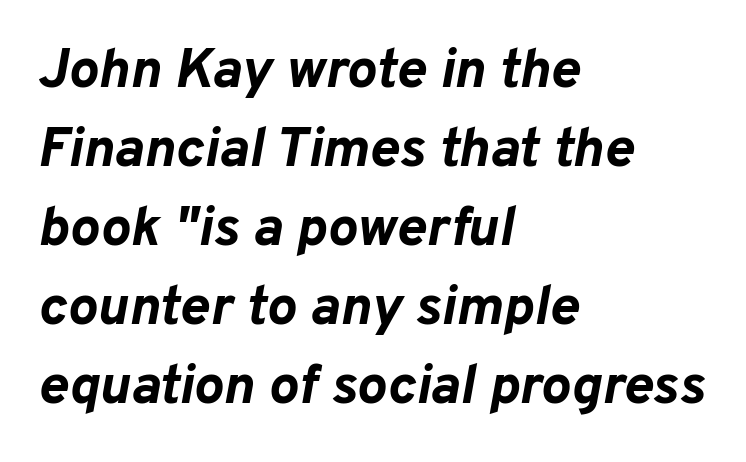
The image shows 56 px bold type, italic (leaning right); set left-aligned, normal line spacing (1.41x), normal letter spacing, not underlined; low stroke contrast and a medium x-height.
